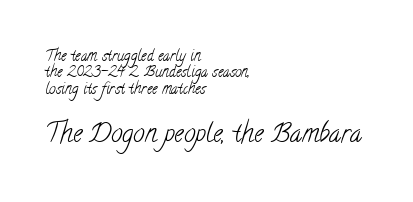
{"bold": "no", "underline": "no", "align": "left", "line_spacing": "tight", "line_spacing_ratio": 1.09, "letter_spacing": "normal", "letter_spacing_em": 0.0, "larger_block": "second", "size_ratio": 1.73, "glyph_px": 26}
